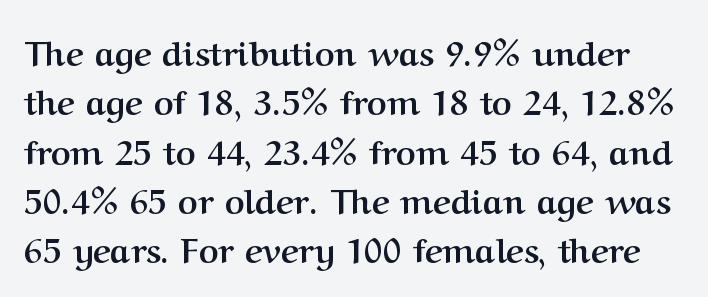
No word sits above an underline. Is there much room between lines? A standard amount, neither cramped nor airy. Nope, not italic — everything's standing straight. Little horizontal feet cap the strokes, marking this as serif type. Thick stems and heavy bowls — unmistakably bold. Proportional: the letters do not fall into vertical columns.
